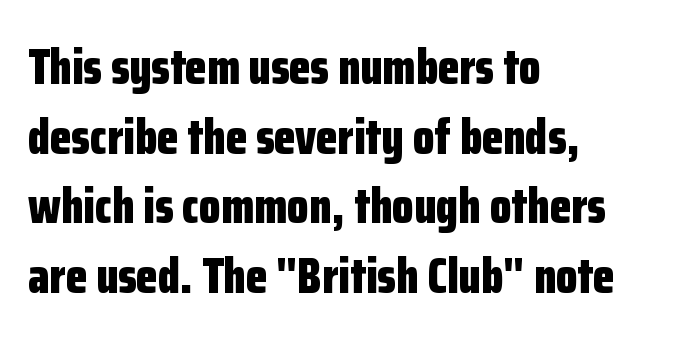
The image shows 49 px bold, condensed sans-serif type, upright; set left-aligned, normal line spacing (1.42x), normal letter spacing, not underlined; low stroke contrast and a medium x-height.
